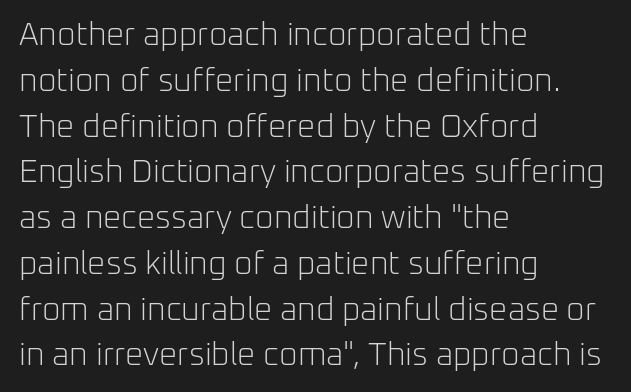
The image shows 32 px light sans-serif type, upright; set left-aligned, normal line spacing (1.43x), normal letter spacing, not underlined; low stroke contrast and a medium x-height.
